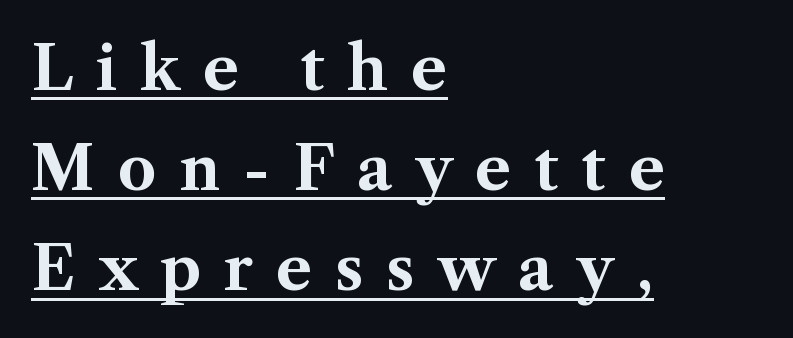
Q: Is the text bold? A: Yes.
Q: Is the text italic (slanted)? A: No, it is upright.
Q: Is the typeface a serif or a sans-serif typeface? A: Serif.
Q: Is the text underlined? A: Yes.
Q: How is the paragraph aligned? A: Left-aligned.
Q: Is the spacing between letters normal or unusually wide? A: Unusually wide.
Q: Is the spacing between lines tight, normal or loose? A: Normal.
Q: Width (condensed, normal, or wide)? A: Normal.
Q: Stroke contrast? A: Medium.
Q: x-height? A: Medium.
Q: Monospaced? A: No.
